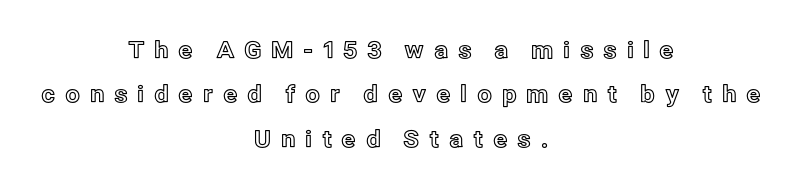
{"italic": "no", "underline": "no", "align": "center", "line_spacing": "loose", "line_spacing_ratio": 1.93, "letter_spacing": "wide", "letter_spacing_em": 0.41, "glyph_px": 23}
